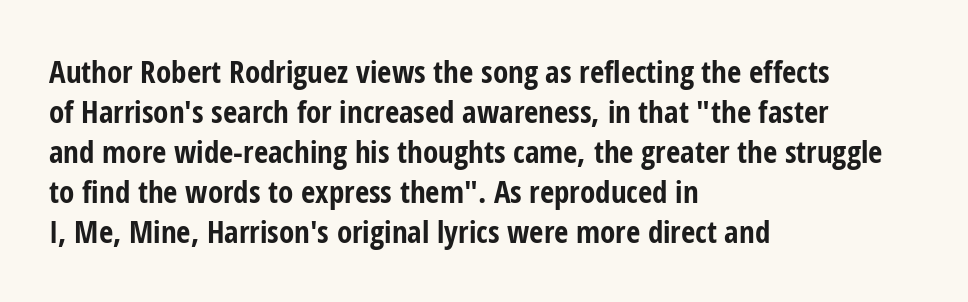
Tall strokes in this sample are plumb rather than angled. Layout note: lines flush left. Spacing verdict: proportional, widths tailored to each character. Summary of vertical rhythm: regular, with standard interline spacing. Strokes here are thick enough to call this a true bold. Nothing sits at the stroke ends, so this counts as sans-serif.
